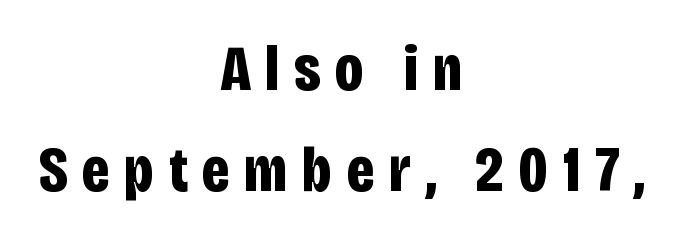
{"serif": "no", "italic": "no", "bold": "yes", "weight": "bold", "width": "condensed", "stroke_contrast": "low", "x_height": "large", "monospaced": "no", "underline": "no", "align": "center", "line_spacing": "normal", "line_spacing_ratio": 1.55, "letter_spacing": "wide", "letter_spacing_em": 0.22, "glyph_px": 65}
